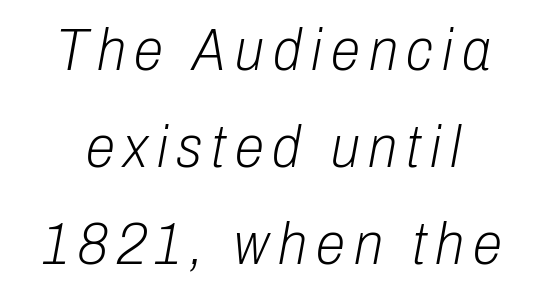
Q: Is the text bold? A: No.
Q: Is the text italic (slanted)? A: Yes, it leans right by about 10 degrees.
Q: Is the text underlined? A: No.
Q: How is the paragraph aligned? A: Centered.
Q: Is the spacing between lines tight, normal or loose? A: Normal.
Q: Width (condensed, normal, or wide)? A: Condensed.
Q: Stroke contrast? A: Low.
Q: x-height? A: Medium.
Q: Monospaced? A: No.
